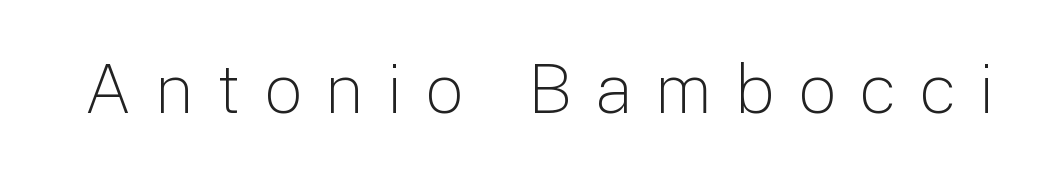
The image shows 69 px light sans-serif type, upright; set unusually wide letter spacing (+0.33 em), not underlined; low stroke contrast and a medium x-height.
